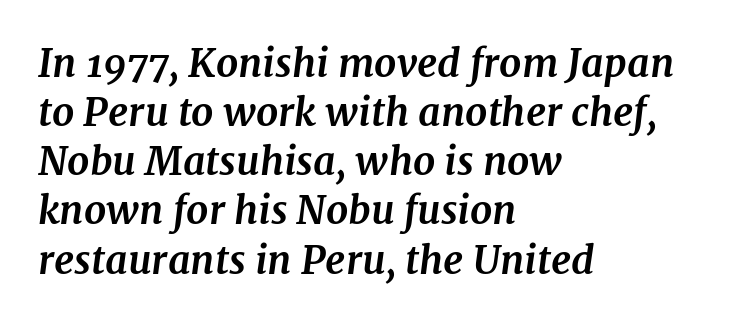
Horizontal bands of white between lines are of average thickness. Yep, that's italic — everything's leaning. A classic flush-left, rag-right setting is used for this passage. Does extra space separate the letters? No, they use regular spacing. I'd call this a serif setting — the letters wear small feet. How heavy is the stroke? Heavy — this is a bold.
